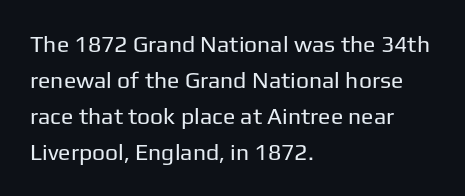
The foot of each line stays bare and open. It's the straight-up-and-down kind of type. The gaps between neighbouring characters are ordinary and unremarkable. A normal amount of white space separates one row of letters from the next. Typeset ragged right — the left edge is the straight one. Is the stroke heavy? The answer is a plain regular-or-lighter.
